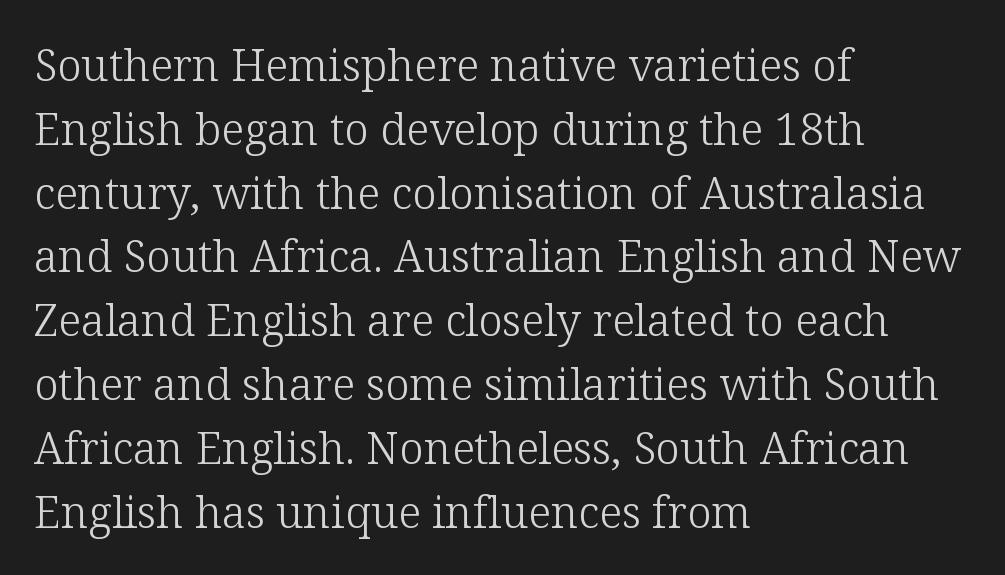
Q: Is the text bold? A: No.
Q: Is the text italic (slanted)? A: No, it is upright.
Q: Is the typeface a serif or a sans-serif typeface? A: Serif.
Q: Is the text underlined? A: No.
Q: How is the paragraph aligned? A: Left-aligned.
Q: Is the spacing between letters normal or unusually wide? A: Normal.
Q: Is the spacing between lines tight, normal or loose? A: Normal.
Q: Width (condensed, normal, or wide)? A: Normal.
Q: Stroke contrast? A: Low.
Q: x-height? A: Medium.
Q: Monospaced? A: No.
